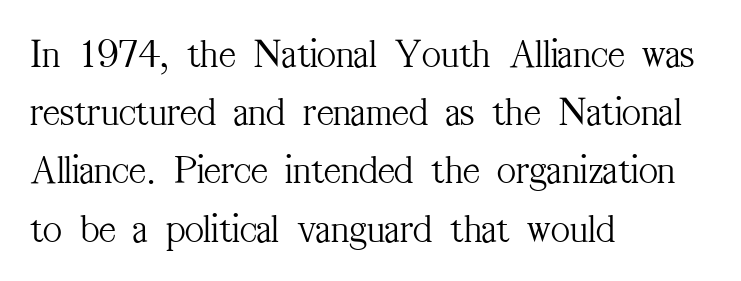
Does the copy run flush right? No — it runs flush left. Here the designer chose a conventional face with non-uniform glyph widths. Unbolded letterforms with no extra heft. A clean baseline with only descenders dipping below it. The type is set solid horizontally, with unmodified tracking. Students, observe: this is what conventionally led text looks like.
